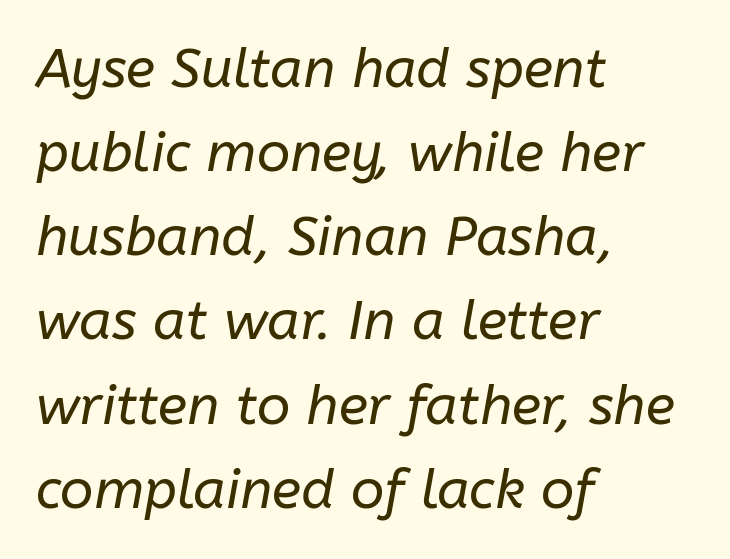
Q: Is the text bold? A: No.
Q: Is the text italic (slanted)? A: Yes, it leans right by about 10 degrees.
Q: Is the text underlined? A: No.
Q: How is the paragraph aligned? A: Left-aligned.
Q: Is the spacing between letters normal or unusually wide? A: Normal.
Q: Is the spacing between lines tight, normal or loose? A: Normal.
Q: Width (condensed, normal, or wide)? A: Normal.
Q: Stroke contrast? A: Low.
Q: x-height? A: Medium.
Q: Monospaced? A: No.
